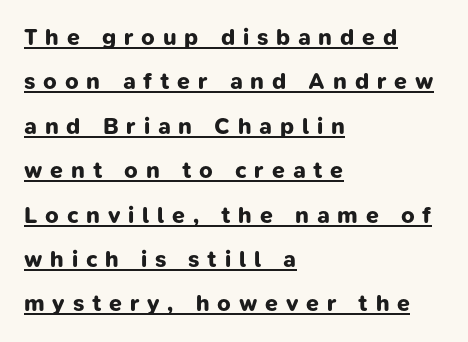
{"bold": "yes", "underline": "yes", "align": "left", "line_spacing": "loose", "line_spacing_ratio": 1.93, "letter_spacing": "wide", "letter_spacing_em": 0.34, "glyph_px": 23}
